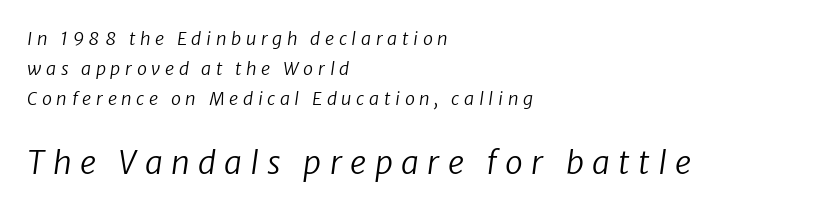
Q: Is the text bold? A: No.
Q: Is the text italic (slanted)? A: Yes, it leans right by about 8 degrees.
Q: Is the text underlined? A: No.
Q: How is the paragraph aligned? A: Left-aligned.
Q: Is the spacing between letters normal or unusually wide? A: Unusually wide.
Q: Is the spacing between lines tight, normal or loose? A: Normal.
Q: Which block of text is set in a larger size, the first (top) or the second (bottom)? A: The second (bottom) one.
Q: Width (condensed, normal, or wide)? A: Normal.
Q: Stroke contrast? A: Low.
Q: x-height? A: Medium.
Q: Monospaced? A: No.
